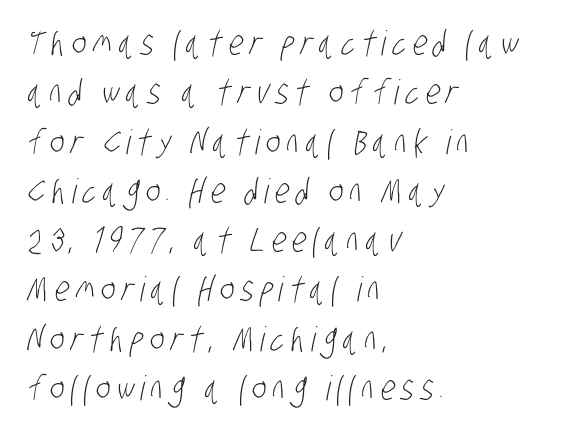
{"serif": "no", "bold": "no", "weight": "light", "width": "condensed", "stroke_contrast": "low", "x_height": "large", "monospaced": "no", "underline": "no", "align": "left", "line_spacing": "normal", "line_spacing_ratio": 1.45, "glyph_px": 34}
